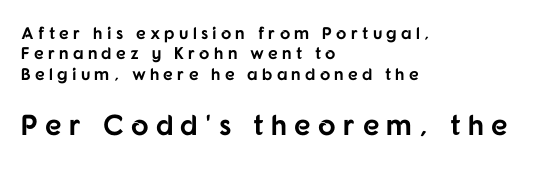
Q: Is the text bold? A: Yes.
Q: Is the text italic (slanted)? A: No, it is upright.
Q: Is the typeface a serif or a sans-serif typeface? A: Sans-serif.
Q: Is the text underlined? A: No.
Q: How is the paragraph aligned? A: Left-aligned.
Q: Is the spacing between letters normal or unusually wide? A: Unusually wide.
Q: Which block of text is set in a larger size, the first (top) or the second (bottom)? A: The second (bottom) one.
Q: Width (condensed, normal, or wide)? A: Normal.
Q: Stroke contrast? A: Low.
Q: x-height? A: Medium.
Q: Monospaced? A: No.
